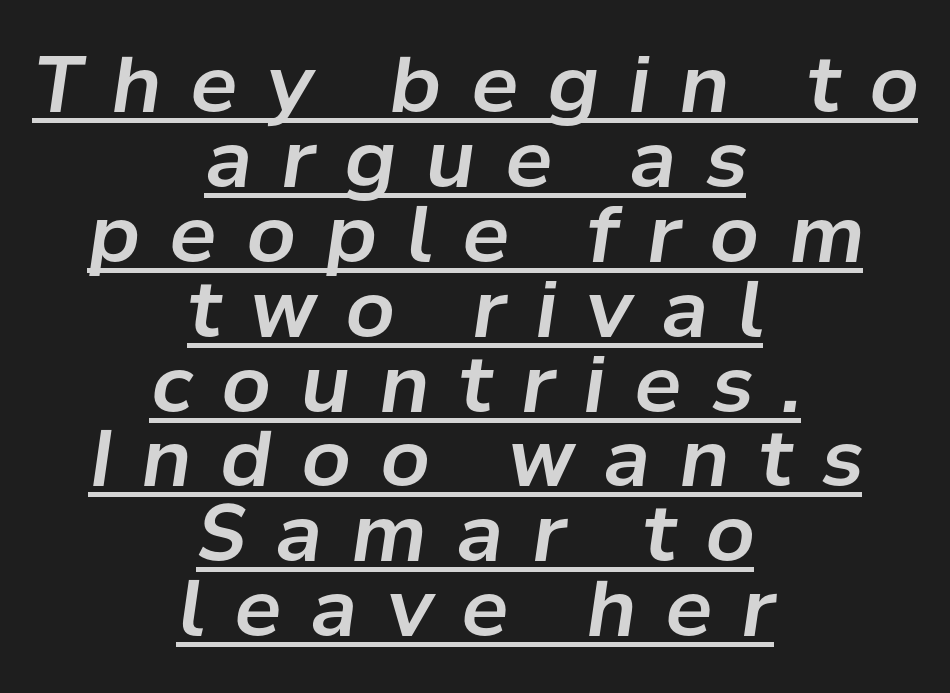
{"italic": "yes", "lean": "right", "slant_degrees": 8, "width": "normal", "stroke_contrast": "low", "x_height": "medium", "monospaced": "no", "underline": "yes", "align": "center", "line_spacing": "tight", "line_spacing_ratio": 0.96, "letter_spacing": "wide", "letter_spacing_em": 0.38, "glyph_px": 78}
